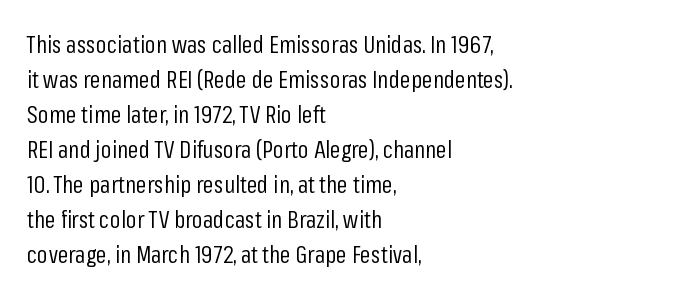
Q: Is the text bold? A: No.
Q: Is the text italic (slanted)? A: No, it is upright.
Q: Is the text underlined? A: No.
Q: How is the paragraph aligned? A: Left-aligned.
Q: Is the spacing between letters normal or unusually wide? A: Normal.
Q: Is the spacing between lines tight, normal or loose? A: Normal.
